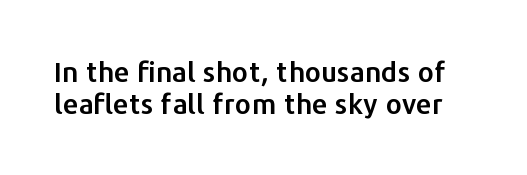
{"serif": "no", "italic": "no", "width": "normal", "stroke_contrast": "low", "x_height": "medium", "monospaced": "no", "underline": "no", "line_spacing_ratio": 1.16, "letter_spacing": "normal", "letter_spacing_em": 0.0, "glyph_px": 28}
